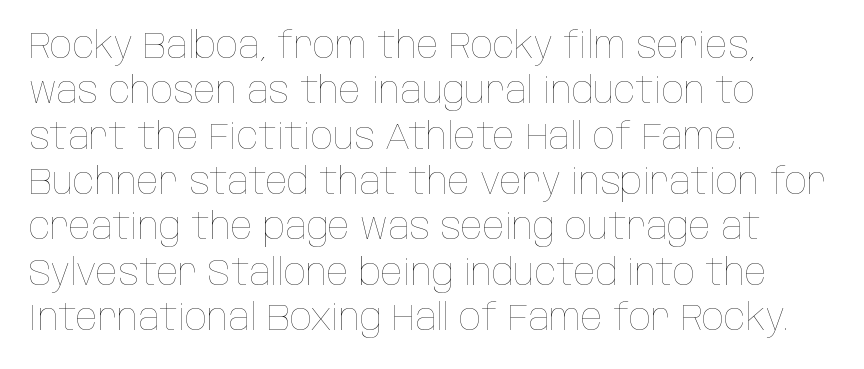
Q: Is the text bold? A: No.
Q: Is the text italic (slanted)? A: No, it is upright.
Q: Is the text underlined? A: No.
Q: How is the paragraph aligned? A: Left-aligned.
Q: Is the spacing between letters normal or unusually wide? A: Normal.
Q: Is the spacing between lines tight, normal or loose? A: Normal.
Q: Width (condensed, normal, or wide)? A: Condensed.
Q: Stroke contrast? A: Low.
Q: x-height? A: Large.
Q: Monospaced? A: No.
